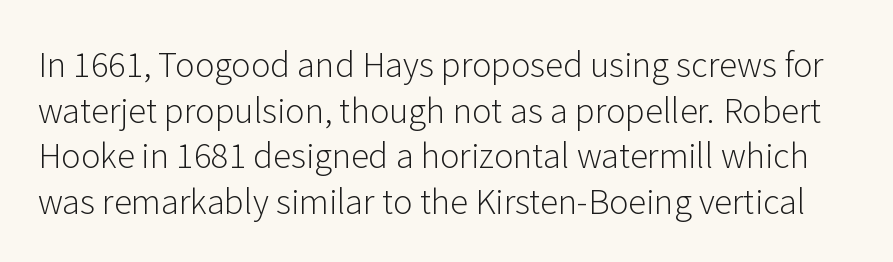
The space directly below the letters is spotless. Weight class: somewhere from thin through regular. A typesetter would call this proportional, since set widths differ per character. This rendering employs a face without finishing strokes, i.e., a sans-serif. Is there any slant? The stems are plumb. The lines sit at an ordinary, default distance from one another.
